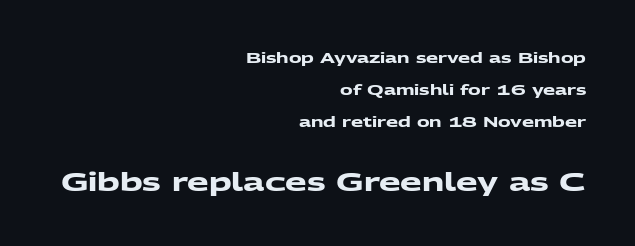
Q: Is the text bold? A: Yes.
Q: Is the text underlined? A: No.
Q: How is the paragraph aligned? A: Right-aligned.
Q: Is the spacing between letters normal or unusually wide? A: Normal.
Q: Is the spacing between lines tight, normal or loose? A: Loose.
Q: Which block of text is set in a larger size, the first (top) or the second (bottom)? A: The second (bottom) one.
